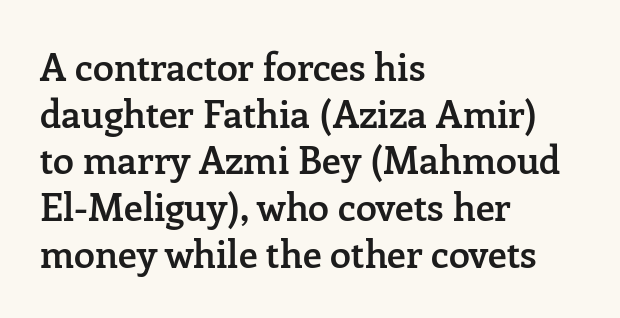
{"serif": "yes", "italic": "no", "bold": "semi", "weight": "semibold", "width": "normal", "stroke_contrast": "low", "x_height": "medium", "monospaced": "no", "underline": "no", "align": "left", "line_spacing_ratio": 1.23, "letter_spacing": "normal", "letter_spacing_em": 0.0, "glyph_px": 38}
